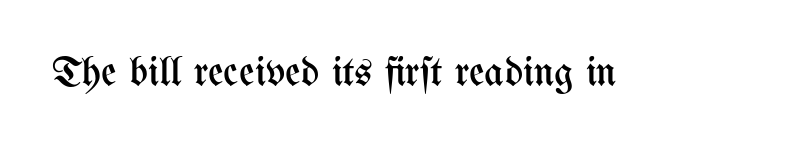
Q: Is the text bold? A: No.
Q: Is the text italic (slanted)? A: No, it is upright.
Q: Is the text underlined? A: No.
Q: Is the spacing between letters normal or unusually wide? A: Normal.
Q: Width (condensed, normal, or wide)? A: Condensed.
Q: Stroke contrast? A: Medium.
Q: x-height? A: Medium.
Q: Monospaced? A: No.
